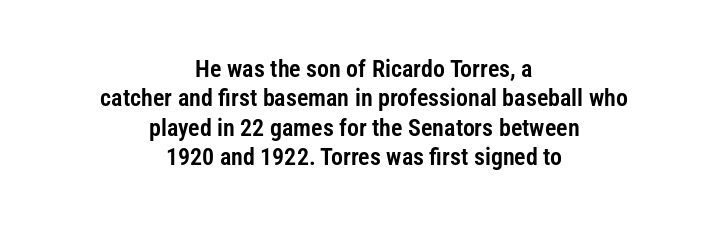
Centered paragraph, ragged on both sides. This sample uses plain, unmodified letter spacing. Words float on clear page, feet unadorned. Does the lettering tilt? It doesn't — this is upright.
